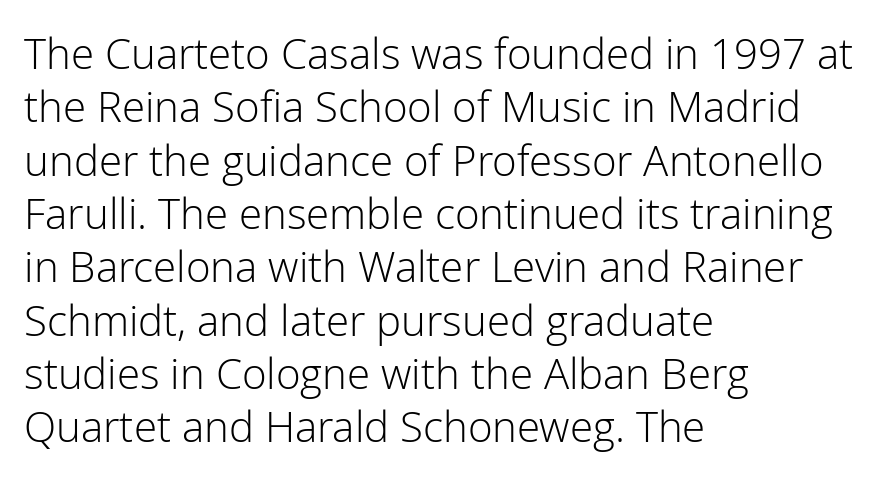
The image shows 42 px light sans-serif type, upright; set left-aligned, normal line spacing (1.27x), normal letter spacing, not underlined; low stroke contrast and a medium x-height.
